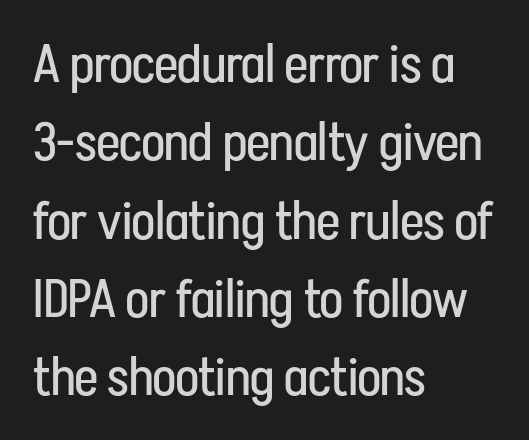
The letterforms sit at book weight or below. There is no visible air inserted between adjacent glyphs. Note the varied advance widths — an 'i' is clearly narrower than an 'm'. A typesetter would mark this as roman, not italic. I'd call this a sans setting — the letters go barefoot.
